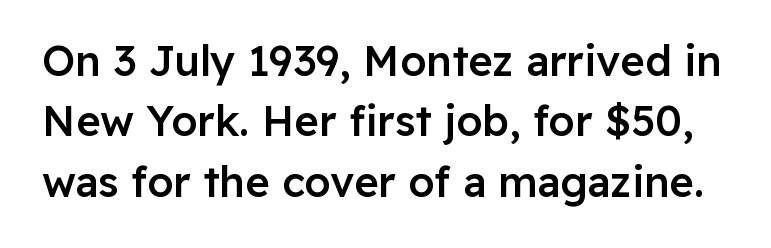
The image shows 42 px semibold sans-serif type, upright; set normal line spacing (1.44x), normal letter spacing, not underlined; low stroke contrast and a medium x-height.
